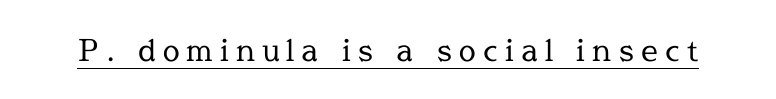
The letters advance in unequal steps, a hallmark of proportional type. Tall strokes in this sample are plumb rather than angled. Compared with typical body copy, the letter spacing here is much looser. On a weight scale, this lands at 450 or below. This rendering employs a face with finishing strokes, i.e., a serif. The sample's only ornament is a line tracing under the words.
